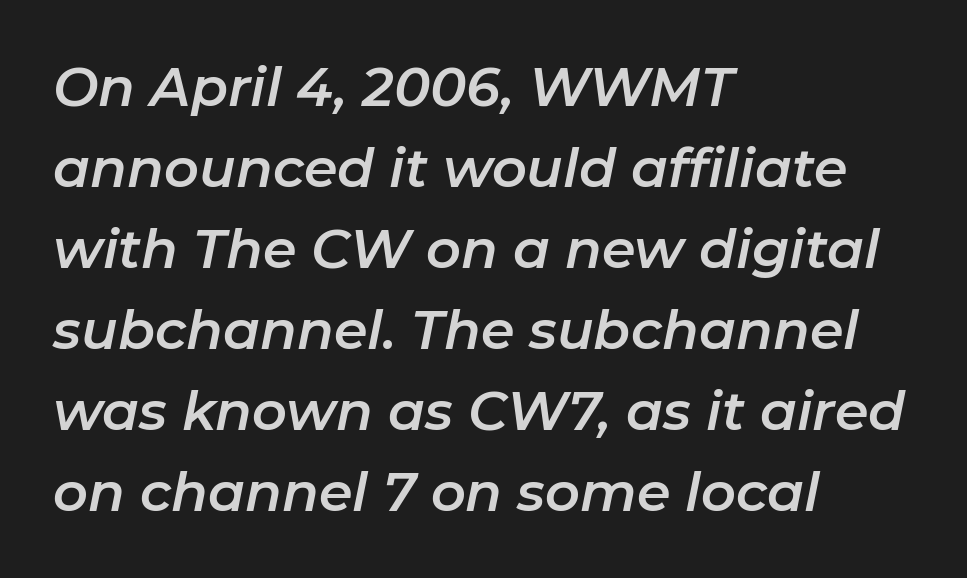
Glyph-to-glyph distance matches everyday printed text. Nobody drew a line under any word here. Is this a fixed-width face? No — the glyphs have proportional, varying widths. The specimen reads as italic at a glance. Regular leading. This sample is left-justified, so line endings fall wherever the words run out.
